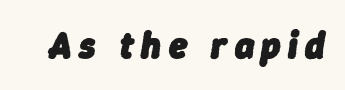
{"italic": "yes", "lean": "right", "slant_degrees": 9, "bold": "yes", "weight": "heavy", "width": "normal", "stroke_contrast": "low", "x_height": "medium", "monospaced": "no", "underline": "no", "letter_spacing": "wide", "letter_spacing_em": 0.2, "glyph_px": 37}
